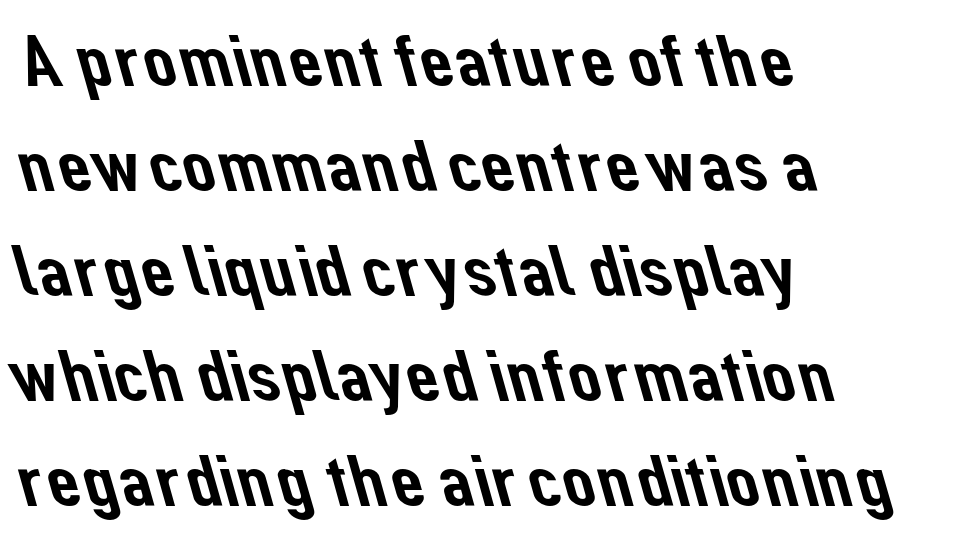
Q: Is the typeface a serif or a sans-serif typeface? A: Sans-serif.
Q: Is the text underlined? A: No.
Q: How is the paragraph aligned? A: Left-aligned.
Q: Is the spacing between letters normal or unusually wide? A: Normal.
Q: Is the spacing between lines tight, normal or loose? A: Normal.
Q: Width (condensed, normal, or wide)? A: Normal.
Q: Stroke contrast? A: Low.
Q: x-height? A: Medium.
Q: Monospaced? A: No.
